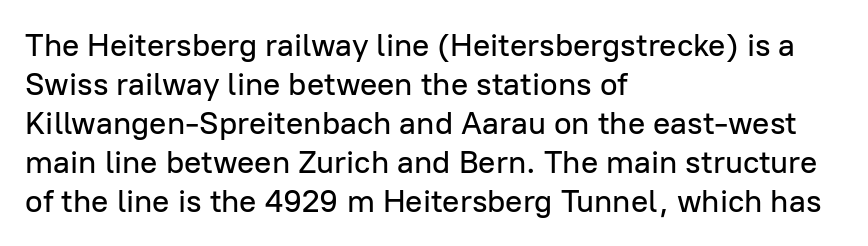
{"serif": "no", "italic": "no", "width": "normal", "stroke_contrast": "low", "x_height": "medium", "monospaced": "no", "underline": "no", "align": "left", "line_spacing_ratio": 1.22, "letter_spacing": "normal", "letter_spacing_em": 0.0, "glyph_px": 32}
